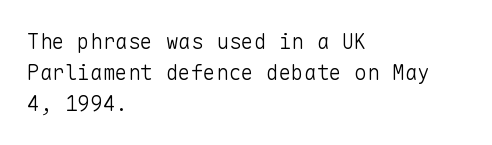
The image shows 21 px text type, upright; set left-aligned, normal line spacing (1.47x), normal letter spacing, not underlined.
